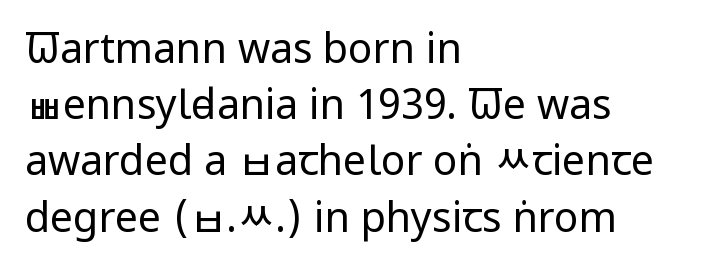
Q: Is the text bold? A: No.
Q: Is the text italic (slanted)? A: No, it is upright.
Q: Is the typeface a serif or a sans-serif typeface? A: Sans-serif.
Q: Is the text underlined? A: No.
Q: How is the paragraph aligned? A: Left-aligned.
Q: Is the spacing between letters normal or unusually wide? A: Normal.
Q: Is the spacing between lines tight, normal or loose? A: Normal.
Q: Width (condensed, normal, or wide)? A: Condensed.
Q: Stroke contrast? A: Low.
Q: x-height? A: Large.
Q: Monospaced? A: No.
